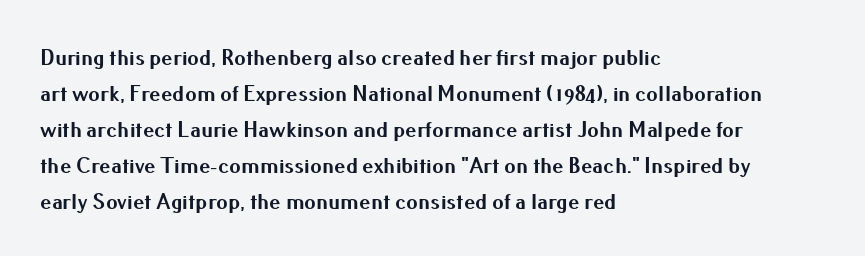
Q: Is the text bold? A: Yes.
Q: Is the text italic (slanted)? A: No, it is upright.
Q: Is the text underlined? A: No.
Q: How is the paragraph aligned? A: Left-aligned.
Q: Is the spacing between letters normal or unusually wide? A: Normal.
Q: Is the spacing between lines tight, normal or loose? A: Normal.
